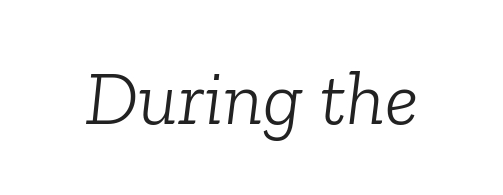
Q: Is the text bold? A: No.
Q: Is the text italic (slanted)? A: Yes, it leans right by about 6 degrees.
Q: Is the typeface a serif or a sans-serif typeface? A: Serif.
Q: Is the text underlined? A: No.
Q: Is the spacing between letters normal or unusually wide? A: Normal.
Q: Width (condensed, normal, or wide)? A: Normal.
Q: Stroke contrast? A: Low.
Q: x-height? A: Medium.
Q: Monospaced? A: No.
